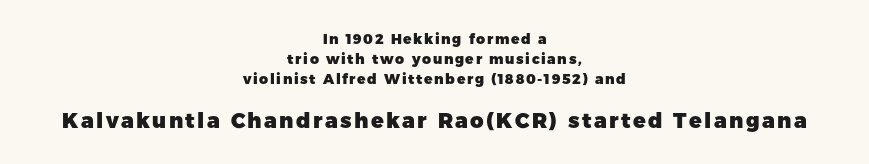
No italicization has been applied; the sample stays upright. A typesetter would call this leading conventional body-copy spacing. This layout puts the modest block above and the oversized block below. Plain, unruled lines of type.
